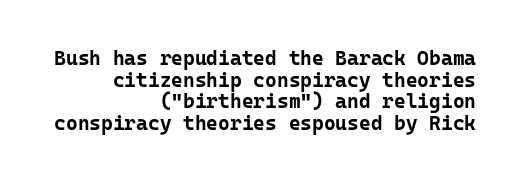
The area under the type is left untouched. Every character sits straight up, as roman type does. Caption: multi-line text, flush right, ragged left. Inter-character spacing is left at the font's built-in metrics. The rendering uses a bold face; every stroke is thick and dark.
